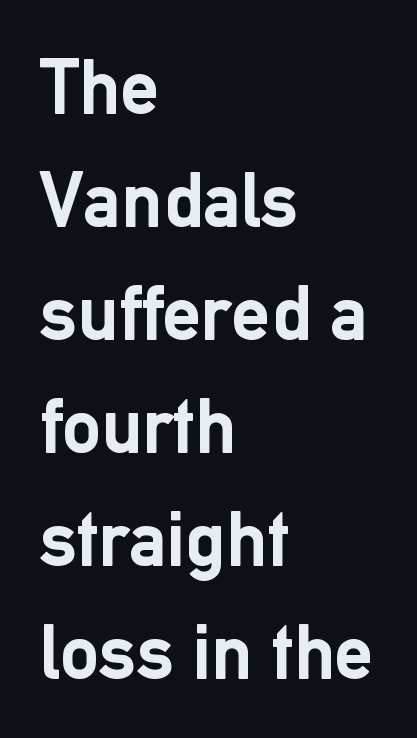
The words here are not underlined. The passage shown is typeset with a sans-serif family. Character widths vary here, with narrow letters taking less room than wide ones. Does the leading feel generous? No, just average.
